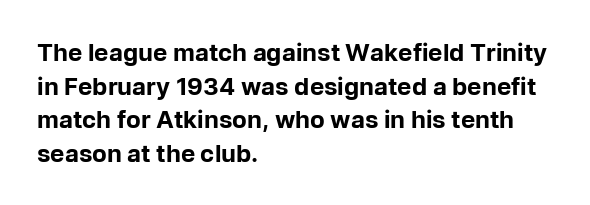
The image shows 24 px bold type, upright; set left-aligned, normal line spacing (1.4x), normal letter spacing, not underlined.
